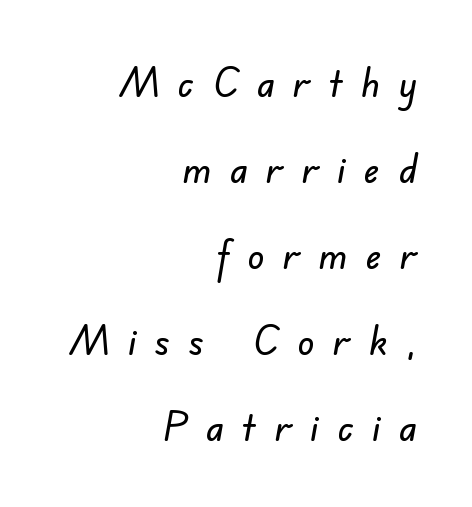
The image shows 41 px sans-serif type; set right-aligned, loose line spacing (2.1x), unusually wide letter spacing (+0.45 em), not underlined; low stroke contrast and a small x-height.
